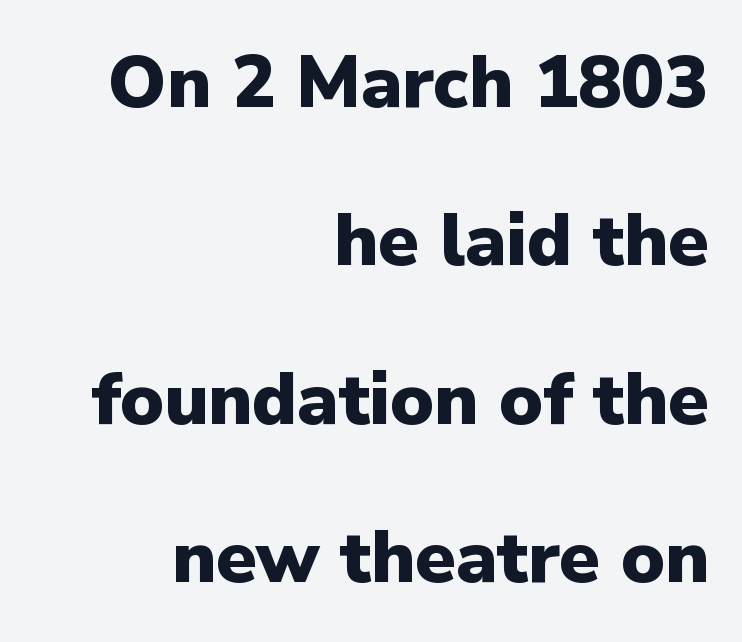
The image shows 73 px heavy sans-serif type, upright; set right-aligned, loose line spacing (2.17x), normal letter spacing, not underlined; low stroke contrast and a medium x-height.
